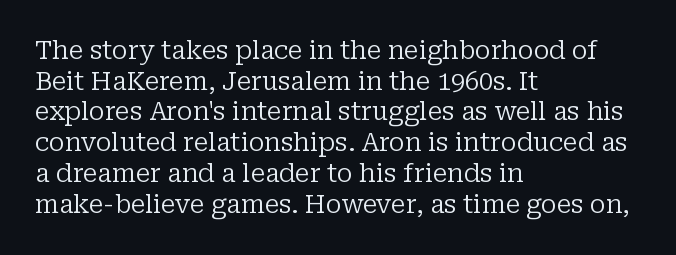
Q: Is the text bold? A: No.
Q: Is the text italic (slanted)? A: No, it is upright.
Q: Is the text underlined? A: No.
Q: How is the paragraph aligned? A: Left-aligned.
Q: Is the spacing between letters normal or unusually wide? A: Normal.
